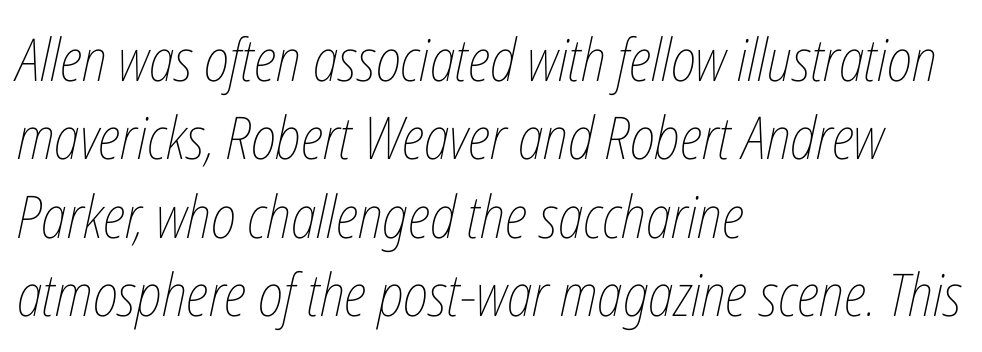
{"italic": "yes", "lean": "right", "slant_degrees": 12, "bold": "no", "weight": "thin", "width": "condensed", "stroke_contrast": "low", "x_height": "medium", "monospaced": "no", "underline": "no", "align": "left", "line_spacing": "normal", "line_spacing_ratio": 1.33, "letter_spacing": "normal", "letter_spacing_em": 0.0, "glyph_px": 59}
